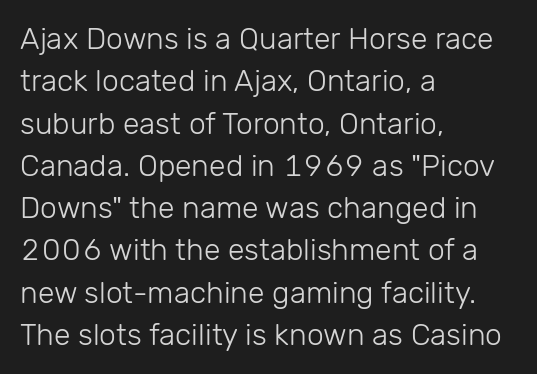
No italicization has been applied; the sample stays upright. Weight: not bold — regular or lighter. Varying glyph widths throughout — classic text-font behaviour. Each word holds together tightly as a unit, with standard inter-letter gaps. A classic flush-left, rag-right setting is used for this passage. The glyphs are unaccompanied by any horizontal stroke below them.
